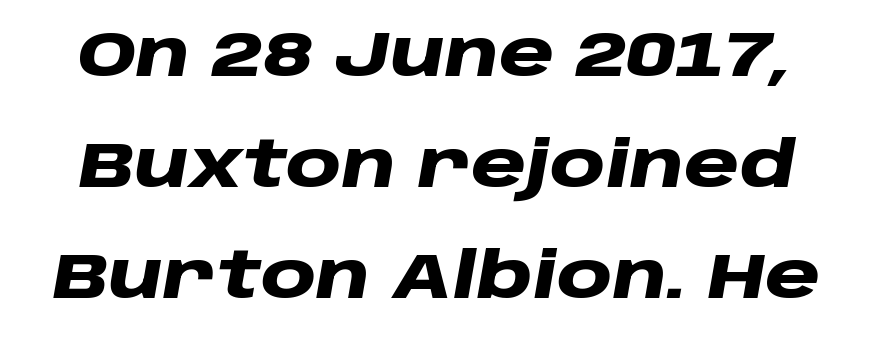
{"italic": "yes", "lean": "right", "slant_degrees": 10, "bold": "yes", "weight": "heavy", "width": "wide", "stroke_contrast": "low", "x_height": "large", "monospaced": "no", "underline": "no", "line_spacing_ratio": 1.76, "letter_spacing": "normal", "letter_spacing_em": 0.0, "glyph_px": 63}
